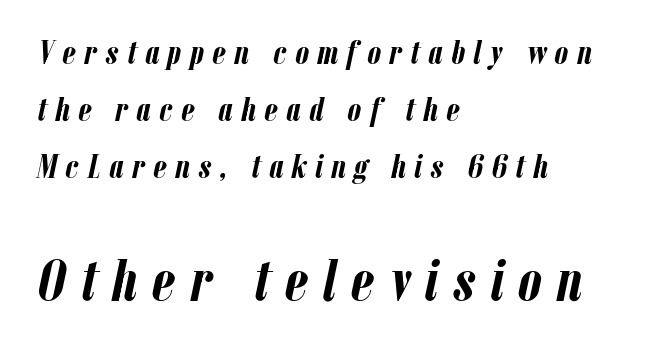
The image shows 59 px semibold, condensed type, italic (leaning right); set left-aligned, normal line spacing (1.67x), unusually wide letter spacing (+0.25 em), not underlined; the second (bottom) block is 1.74x larger; low stroke contrast and a medium x-height.
